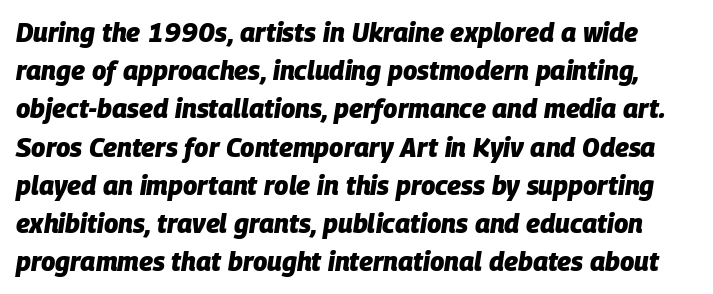
{"italic": "yes", "lean": "right", "slant_degrees": 9, "bold": "yes", "underline": "no", "line_spacing": "normal", "line_spacing_ratio": 1.47, "letter_spacing": "normal", "letter_spacing_em": 0.0, "glyph_px": 26}
